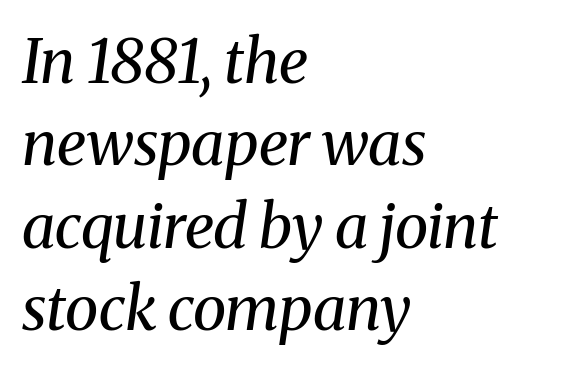
{"serif": "yes", "italic": "yes", "lean": "right", "slant_degrees": 8, "bold": "no", "weight": "regular", "width": "normal", "stroke_contrast": "medium", "x_height": "medium", "monospaced": "no", "underline": "no", "align": "left", "line_spacing": "normal", "line_spacing_ratio": 1.35, "letter_spacing": "normal", "letter_spacing_em": 0.0, "glyph_px": 61}
